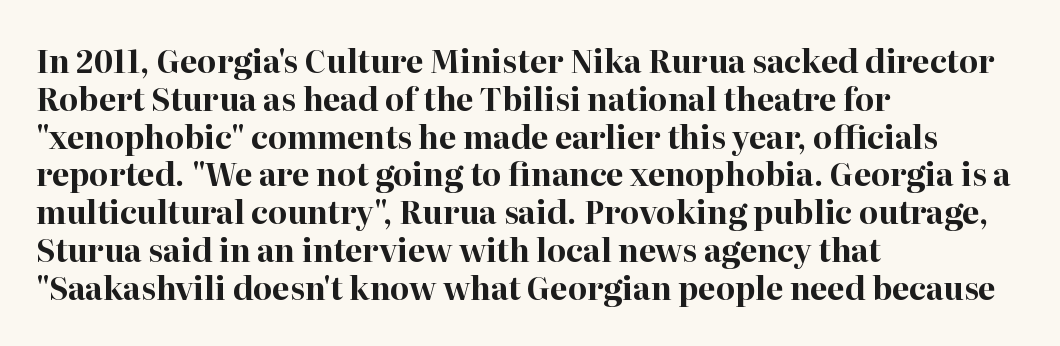
Heft: maximum for text — a bold. Every row of glyphs begins at an identical x-position on the left. The passage shown is not underscored anywhere. These lines are composed in type with serifs. Observe the ordinary spacing: letters are neighbours, not strangers. Varying glyph widths throughout — classic text-font behaviour.
